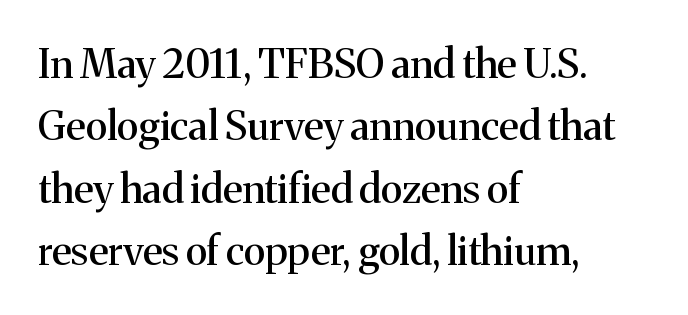
Q: Is the text italic (slanted)? A: No, it is upright.
Q: Is the typeface a serif or a sans-serif typeface? A: Serif.
Q: Is the text underlined? A: No.
Q: How is the paragraph aligned? A: Left-aligned.
Q: Is the spacing between letters normal or unusually wide? A: Normal.
Q: Is the spacing between lines tight, normal or loose? A: Normal.
Q: Width (condensed, normal, or wide)? A: Normal.
Q: Stroke contrast? A: Medium.
Q: x-height? A: Medium.
Q: Monospaced? A: No.
